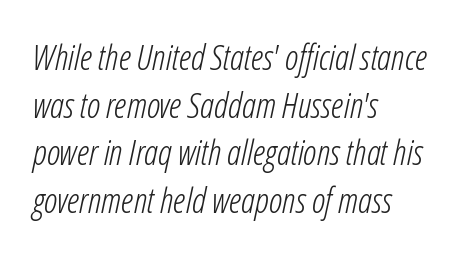
{"italic": "yes", "lean": "right", "slant_degrees": 12, "bold": "no", "weight": "light", "width": "condensed", "stroke_contrast": "low", "x_height": "medium", "monospaced": "no", "underline": "no", "align": "left", "line_spacing": "normal", "line_spacing_ratio": 1.36, "letter_spacing": "normal", "letter_spacing_em": 0.0, "glyph_px": 35}
